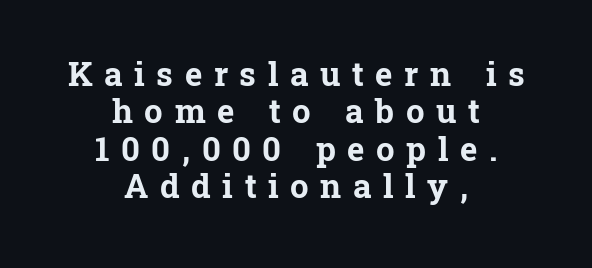
Letter spacing: wide. Tightly led — the rows are bunched. Any mark beneath the type? The region is blank. Font category for this specimen: serif. The passage shown is typed in a proportional face where columns would drift.
